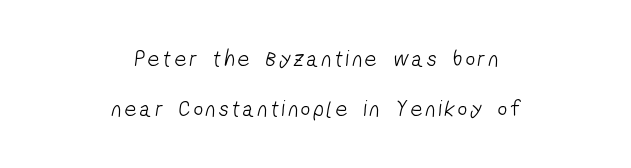
{"bold": "no", "underline": "no", "align": "center", "line_spacing": "loose", "line_spacing_ratio": 2.17, "glyph_px": 23}
